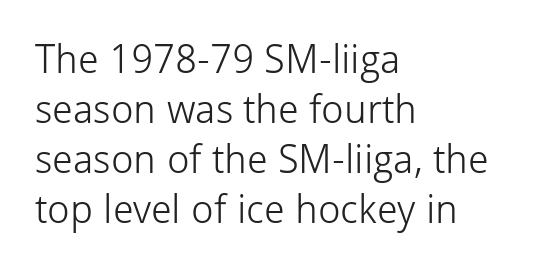
Q: Is the text bold? A: No.
Q: Is the text italic (slanted)? A: No, it is upright.
Q: Is the typeface a serif or a sans-serif typeface? A: Sans-serif.
Q: Is the text underlined? A: No.
Q: How is the paragraph aligned? A: Left-aligned.
Q: Is the spacing between letters normal or unusually wide? A: Normal.
Q: Is the spacing between lines tight, normal or loose? A: Normal.
Q: Width (condensed, normal, or wide)? A: Normal.
Q: Stroke contrast? A: Low.
Q: x-height? A: Medium.
Q: Monospaced? A: No.
